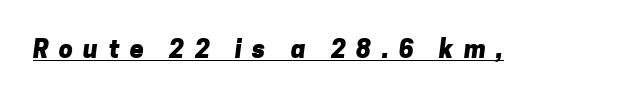
The image shows 25 px bold type; set unusually wide letter spacing (+0.41 em), underlined.
